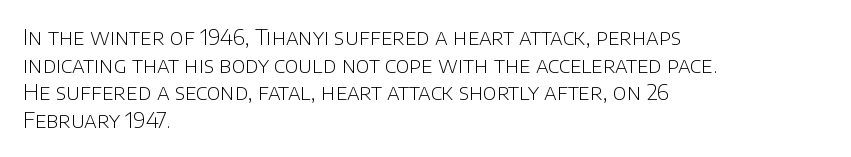
{"italic": "no", "bold": "no", "underline": "no", "align": "left", "line_spacing": "normal", "line_spacing_ratio": 1.32, "letter_spacing": "normal", "letter_spacing_em": 0.0, "glyph_px": 21}
